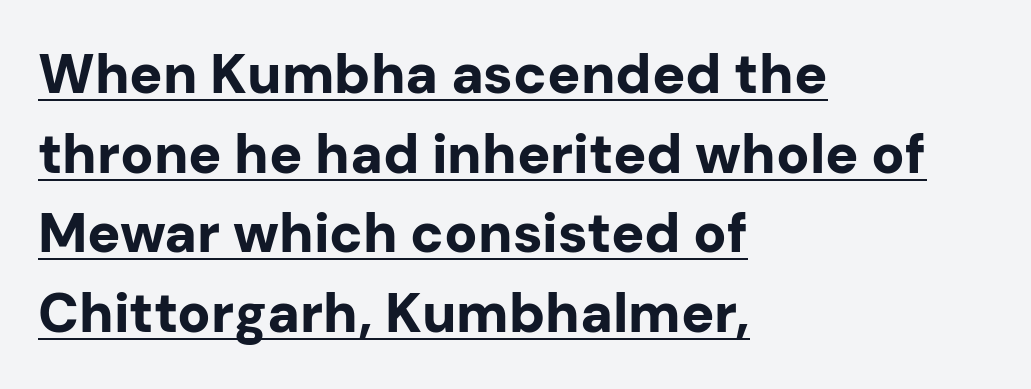
A typesetter would call this proportional, since set widths differ per character. Note: no serifs on the glyphs. The block of text has a typical density, with ordinary space between rows. Nope, not italic — everything's standing straight. Every word sits above its own underline. These lines stack with their left ends in a neat column.
